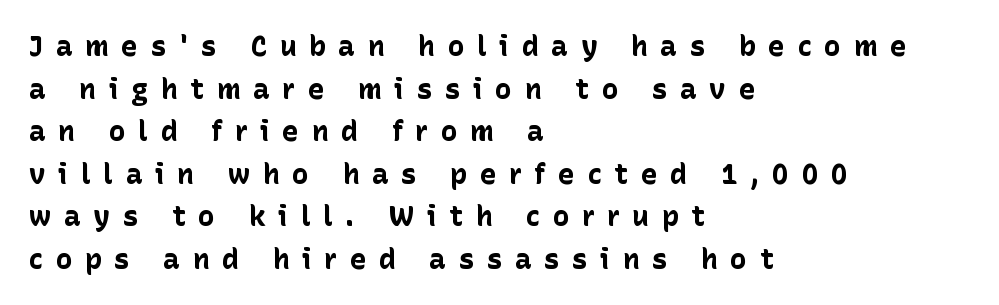
The image shows 28 px bold sans-serif type, upright; set left-aligned, normal line spacing (1.52x), unusually wide letter spacing (+0.45 em), not underlined; low stroke contrast and a medium x-height.
